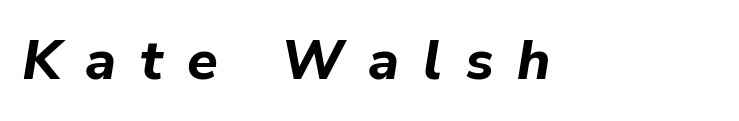
{"italic": "yes", "lean": "right", "slant_degrees": 9, "bold": "yes", "weight": "bold", "width": "normal", "stroke_contrast": "low", "x_height": "medium", "monospaced": "no", "underline": "no", "letter_spacing": "wide", "letter_spacing_em": 0.43, "glyph_px": 56}
